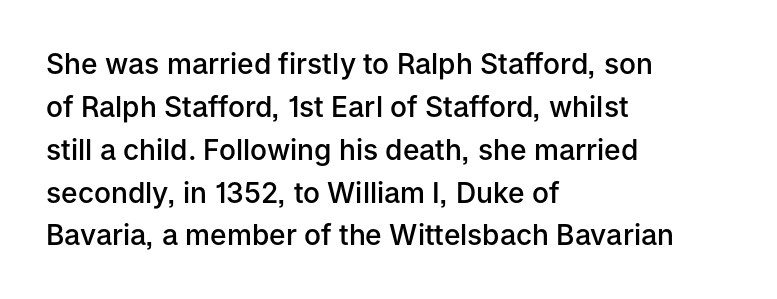
{"serif": "no", "italic": "no", "bold": "semi", "weight": "semibold", "width": "normal", "stroke_contrast": "low", "x_height": "medium", "monospaced": "no", "underline": "no", "align": "left", "line_spacing": "normal", "line_spacing_ratio": 1.53, "letter_spacing": "normal", "letter_spacing_em": 0.0, "glyph_px": 28}
